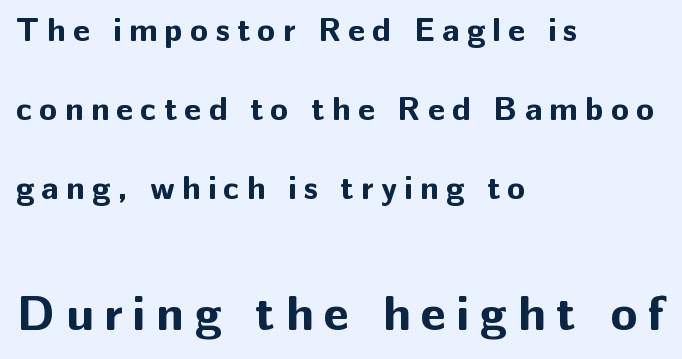
The image shows 49 px bold sans-serif type, upright; set left-aligned, loose line spacing (2.4x), unusually wide letter spacing (+0.22 em), not underlined; the second (bottom) block is 1.48x larger; low stroke contrast and a medium x-height.
